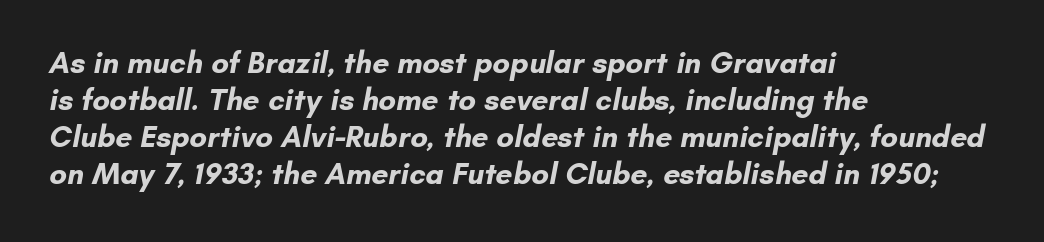
Q: Is the text bold? A: Yes.
Q: Is the typeface a serif or a sans-serif typeface? A: Sans-serif.
Q: Is the text underlined? A: No.
Q: How is the paragraph aligned? A: Left-aligned.
Q: Is the spacing between letters normal or unusually wide? A: Normal.
Q: Width (condensed, normal, or wide)? A: Normal.
Q: Stroke contrast? A: Low.
Q: x-height? A: Small.
Q: Monospaced? A: No.
